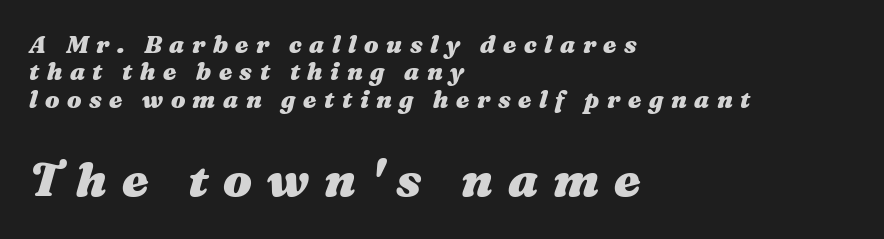
The vertical gap from one line to the next is small. The strip under each line holds only bare page. The rendering uses natural spacing where letterforms have individual widths. Tall strokes in this sample are angled rather than plumb.
